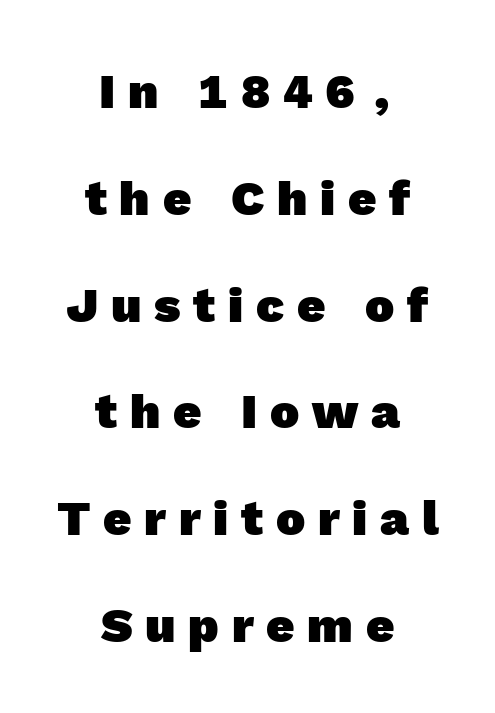
Q: Is the text bold? A: Yes.
Q: Is the typeface a serif or a sans-serif typeface? A: Sans-serif.
Q: Is the text underlined? A: No.
Q: How is the paragraph aligned? A: Centered.
Q: Is the spacing between letters normal or unusually wide? A: Unusually wide.
Q: Is the spacing between lines tight, normal or loose? A: Loose.
Q: Width (condensed, normal, or wide)? A: Normal.
Q: x-height? A: Medium.
Q: Monospaced? A: No.
